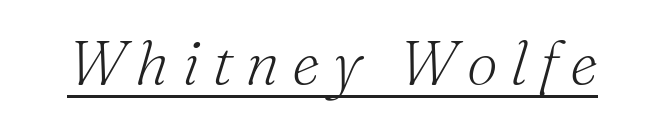
The image shows 62 px light serif type, italic (leaning right); set unusually wide letter spacing (+0.2 em), underlined; medium stroke contrast and a small x-height.
